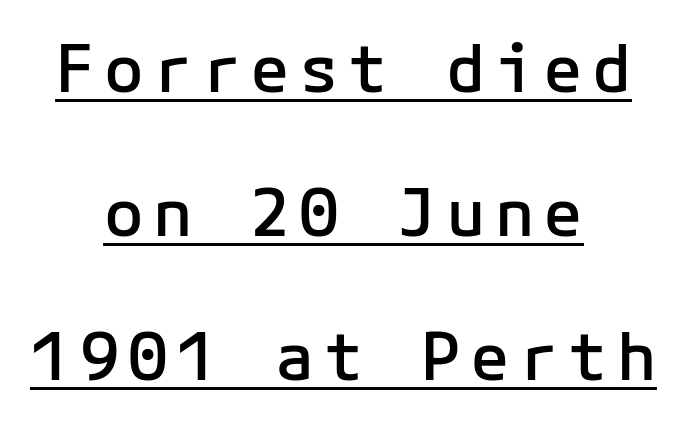
The typesetter chose a symmetrical, centered arrangement here. Rendered with straight, roman letterforms. This rendering employs a face without finishing strokes, i.e., a sans-serif. Summary of weight: moderately heavy, a semibold.
